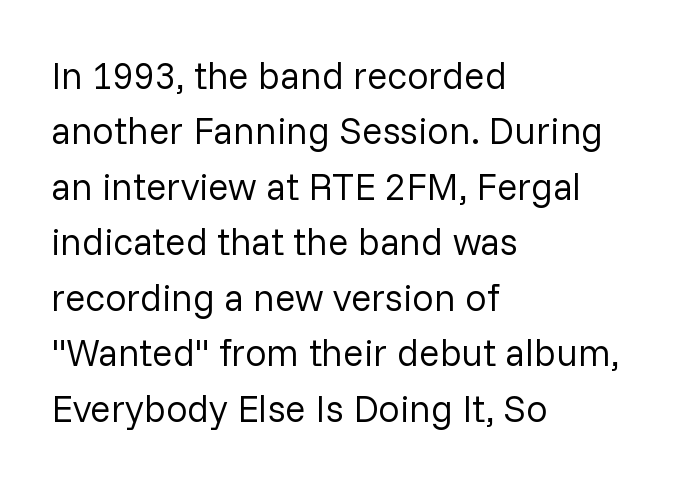
The image shows 38 px regular-weight sans-serif type, upright; set left-aligned, normal line spacing (1.46x), normal letter spacing, not underlined; low stroke contrast and a medium x-height.
